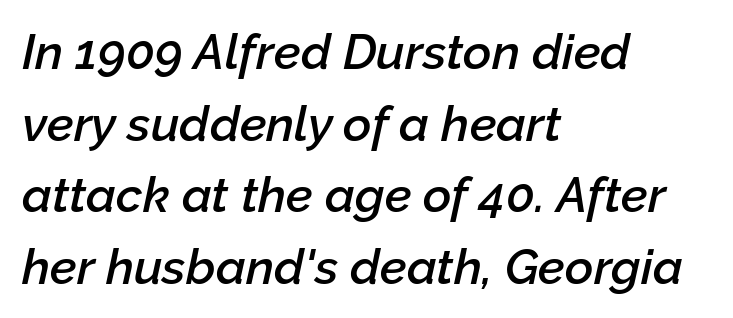
{"italic": "yes", "lean": "right", "slant_degrees": 12, "bold": "semi", "weight": "semibold", "width": "normal", "stroke_contrast": "low", "x_height": "medium", "monospaced": "no", "underline": "no", "align": "left", "line_spacing": "normal", "line_spacing_ratio": 1.46, "letter_spacing": "normal", "letter_spacing_em": 0.0, "glyph_px": 49}
